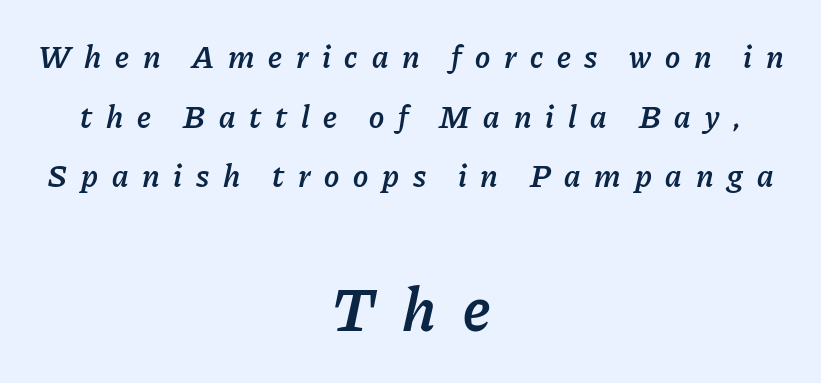
Slant detected: the letters are inclined. Has an underline been added? It has not. Students, note that the glyphs here are deliberately spaced far apart. Note: smaller setting up top, larger setting below. Emphasis by weight is partial: semibold.
